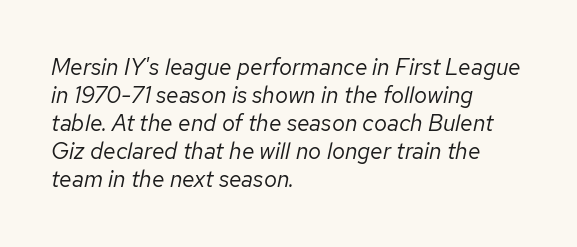
The face looks like a standard text weight, possibly lighter. This is oblique type, the kind used for emphasis or titles. The passage shown is not underscored anywhere. One-word summary of the alignment: left.
